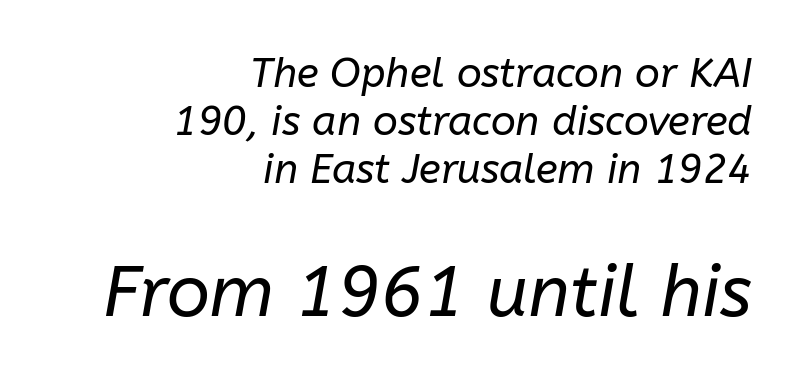
Q: Is the text bold? A: No.
Q: Is the text italic (slanted)? A: Yes, it leans right by about 10 degrees.
Q: Is the text underlined? A: No.
Q: How is the paragraph aligned? A: Right-aligned.
Q: Is the spacing between letters normal or unusually wide? A: Normal.
Q: Which block of text is set in a larger size, the first (top) or the second (bottom)? A: The second (bottom) one.
Q: Width (condensed, normal, or wide)? A: Normal.
Q: Stroke contrast? A: Low.
Q: x-height? A: Medium.
Q: Monospaced? A: No.
